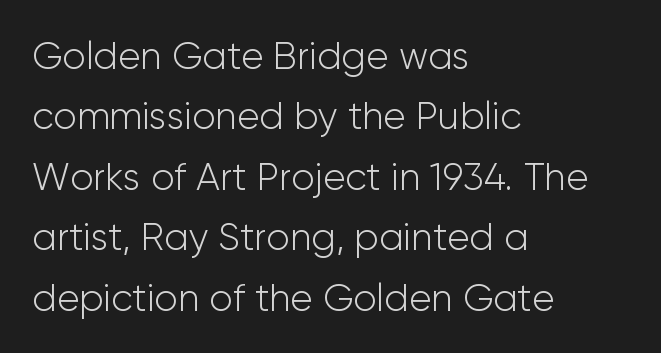
The rendering shows plain stroke endings on the letterforms — a sans-serif design. Horizontal bands of white between lines are of average thickness. This is not heavy type; no bold has been used. In terms of posture, this sample is upright.
